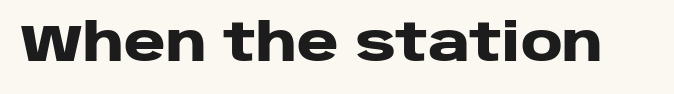
The gaps between neighbouring characters are ordinary and unremarkable. This is heavy type, rendered in bold. Clear beneath every line of the passage. The rendering uses natural spacing where letterforms have individual widths. Typographically, this falls in the sans-serif category. Vertical strokes here are truly vertical.
